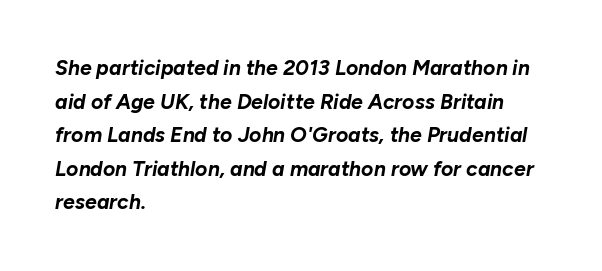
{"italic": "yes", "lean": "right", "slant_degrees": 10, "bold": "yes", "underline": "no", "align": "left", "line_spacing": "normal", "line_spacing_ratio": 1.6, "letter_spacing": "normal", "letter_spacing_em": 0.0, "glyph_px": 21}
